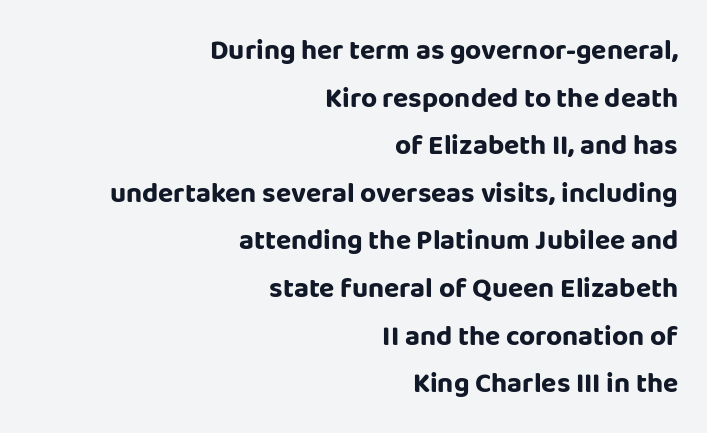
{"serif": "no", "italic": "no", "bold": "yes", "weight": "bold", "width": "normal", "stroke_contrast": "low", "x_height": "large", "monospaced": "no", "underline": "no", "align": "right", "line_spacing": "normal", "line_spacing_ratio": 1.7, "letter_spacing": "normal", "letter_spacing_em": 0.0, "glyph_px": 28}
